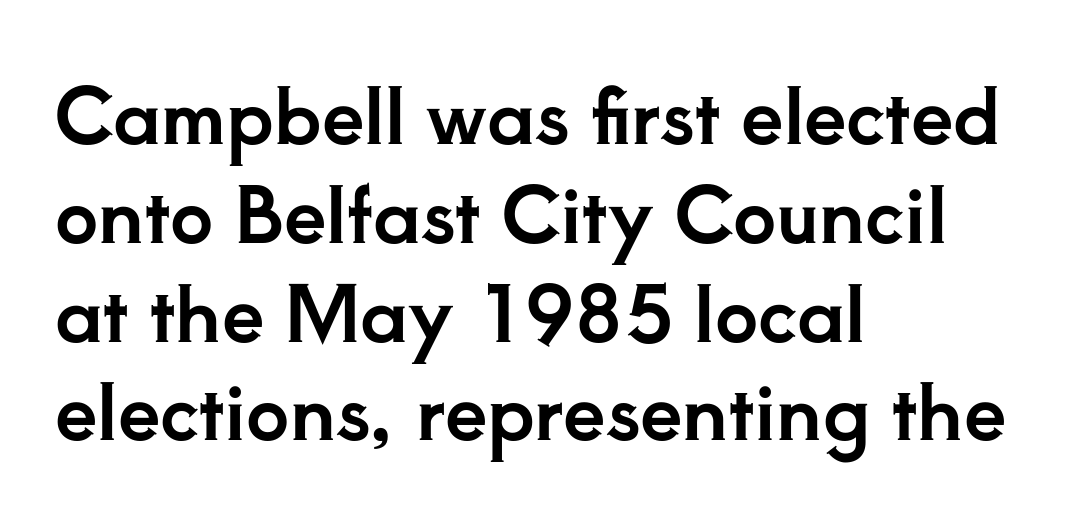
The image shows 76 px serif type, upright; set left-aligned, normal line spacing (1.3x), normal letter spacing, not underlined; low stroke contrast and a small x-height.
